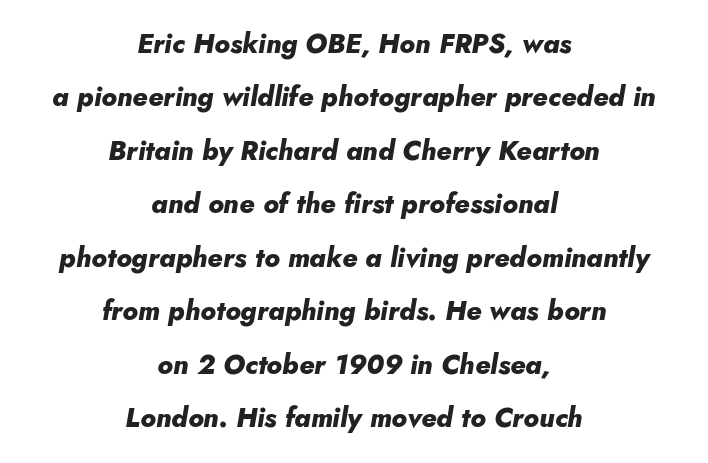
Posture: slanted. What stands out about the letter spacing? Nothing — it is the standard amount. As a designer I'd log this as weight 700, bold. A student would call this center alignment; a typographer would say set centered. Anything drawn beneath the words? Only blank space.
